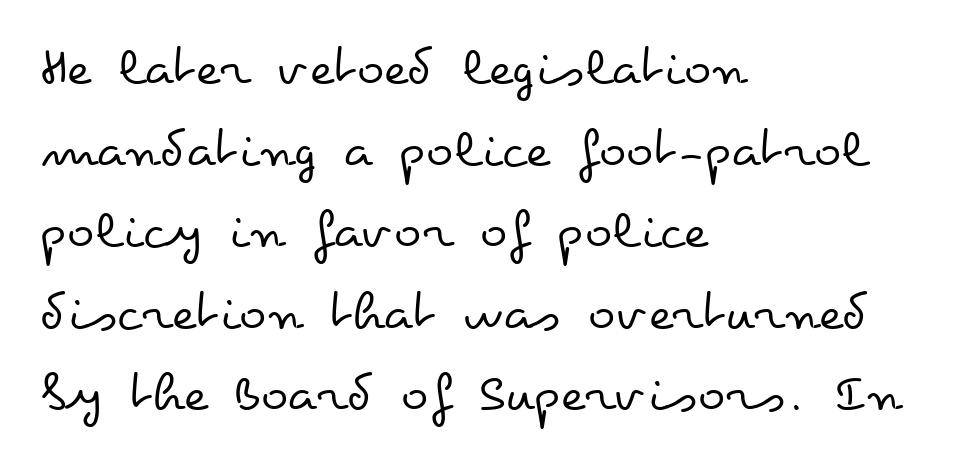
Q: Is the text bold? A: No.
Q: Is the text italic (slanted)? A: No, it is upright.
Q: Is the text underlined? A: No.
Q: How is the paragraph aligned? A: Left-aligned.
Q: Is the spacing between letters normal or unusually wide? A: Normal.
Q: Is the spacing between lines tight, normal or loose? A: Normal.
Q: Width (condensed, normal, or wide)? A: Wide.
Q: Stroke contrast? A: Low.
Q: x-height? A: Small.
Q: Monospaced? A: No.
